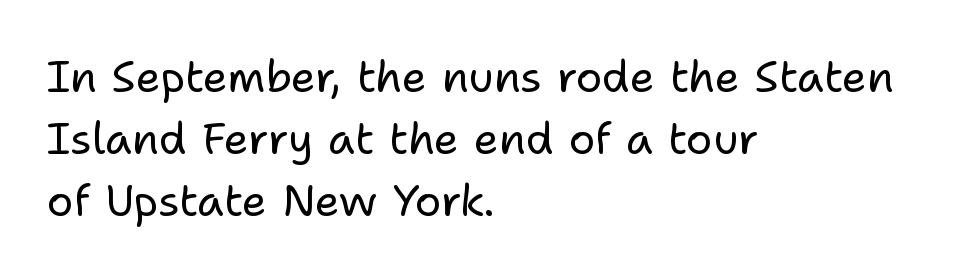
Just letters on the line, the space beneath them empty. Short and long lines alike share a common starting point at left. Type style note: lacks serifs. Is this a fixed-width face? No — the glyphs have proportional, varying widths. Compared with typical body copy, the letter spacing here is the same.
